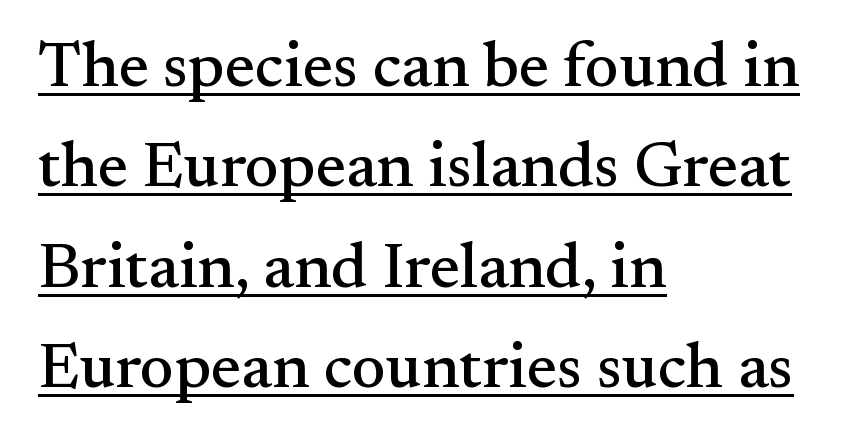
{"serif": "yes", "italic": "no", "width": "normal", "stroke_contrast": "medium", "x_height": "small", "monospaced": "no", "underline": "yes", "align": "left", "line_spacing": "normal", "line_spacing_ratio": 1.57, "letter_spacing": "normal", "letter_spacing_em": 0.0, "glyph_px": 64}
